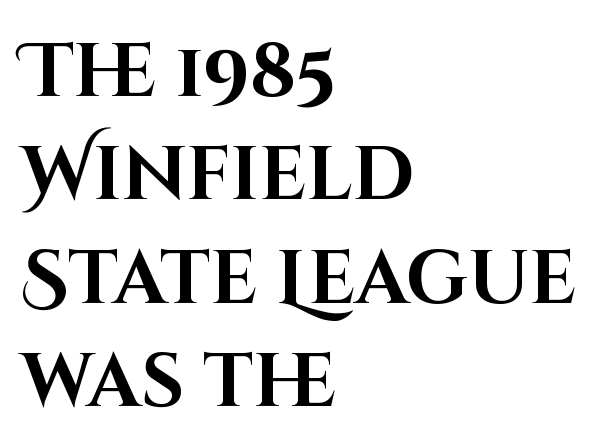
Q: Is the text bold? A: Yes.
Q: Is the text italic (slanted)? A: No, it is upright.
Q: Is the typeface a serif or a sans-serif typeface? A: Sans-serif.
Q: Is the text underlined? A: No.
Q: How is the paragraph aligned? A: Left-aligned.
Q: Is the spacing between letters normal or unusually wide? A: Normal.
Q: Is the spacing between lines tight, normal or loose? A: Normal.
Q: Width (condensed, normal, or wide)? A: Normal.
Q: Stroke contrast? A: High.
Q: x-height? A: Large.
Q: Monospaced? A: No.
